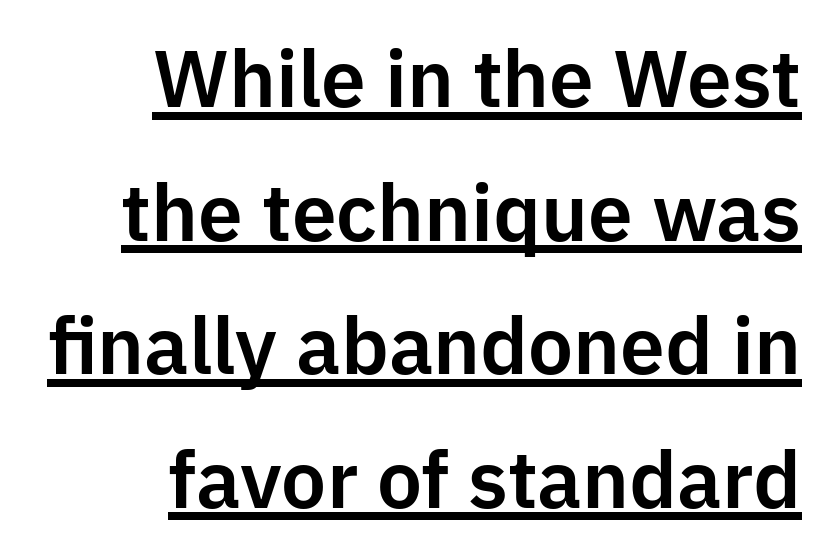
Q: Is the text italic (slanted)? A: No, it is upright.
Q: Is the typeface a serif or a sans-serif typeface? A: Sans-serif.
Q: Is the text underlined? A: Yes.
Q: How is the paragraph aligned? A: Right-aligned.
Q: Is the spacing between letters normal or unusually wide? A: Normal.
Q: Is the spacing between lines tight, normal or loose? A: Normal.
Q: Width (condensed, normal, or wide)? A: Normal.
Q: Stroke contrast? A: Low.
Q: x-height? A: Medium.
Q: Monospaced? A: No.
